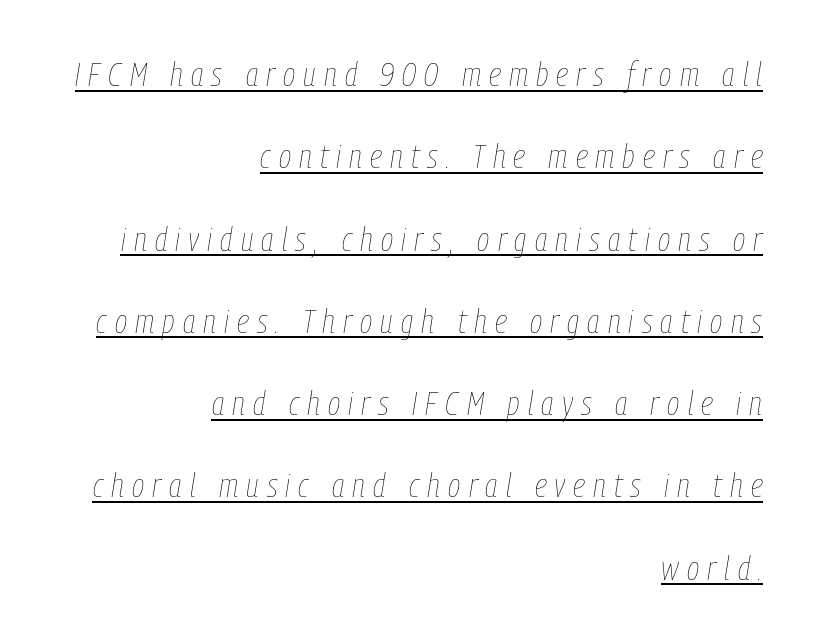
The image shows 34 px thin, condensed type, italic (leaning right); set right-aligned, loose line spacing (2.42x), unusually wide letter spacing (+0.24 em), underlined; low stroke contrast and a medium x-height.
